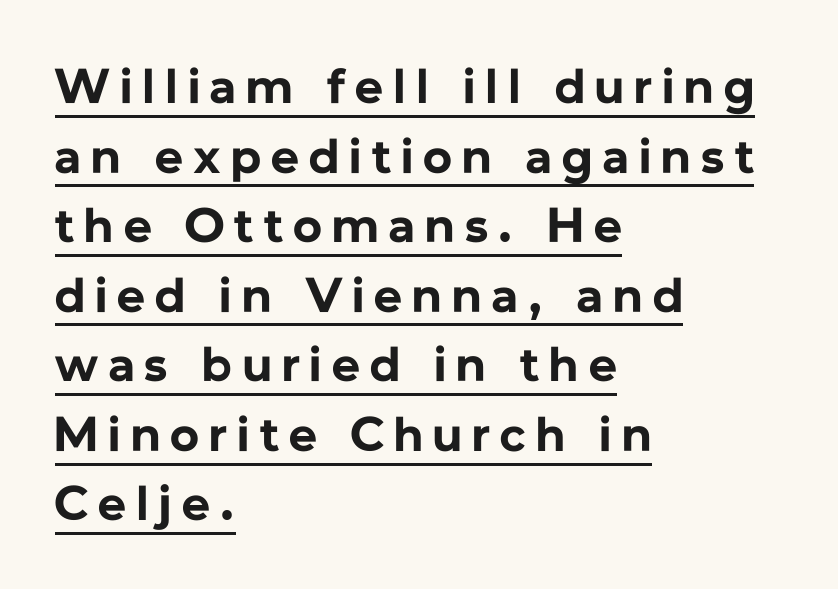
Q: Is the text bold? A: Yes.
Q: Is the text italic (slanted)? A: No, it is upright.
Q: Is the typeface a serif or a sans-serif typeface? A: Sans-serif.
Q: Is the text underlined? A: Yes.
Q: How is the paragraph aligned? A: Left-aligned.
Q: Is the spacing between letters normal or unusually wide? A: Unusually wide.
Q: Is the spacing between lines tight, normal or loose? A: Normal.
Q: Width (condensed, normal, or wide)? A: Normal.
Q: Stroke contrast? A: Low.
Q: x-height? A: Medium.
Q: Monospaced? A: No.
